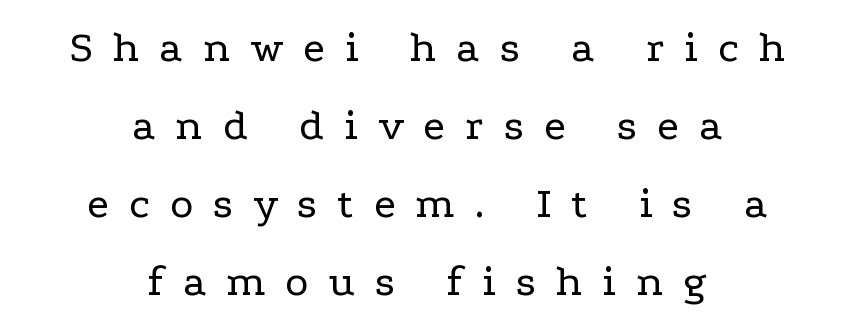
Q: Is the text bold? A: No.
Q: Is the text italic (slanted)? A: No, it is upright.
Q: Is the typeface a serif or a sans-serif typeface? A: Serif.
Q: Is the text underlined? A: No.
Q: How is the paragraph aligned? A: Centered.
Q: Is the spacing between letters normal or unusually wide? A: Unusually wide.
Q: Width (condensed, normal, or wide)? A: Wide.
Q: Stroke contrast? A: Low.
Q: x-height? A: Medium.
Q: Monospaced? A: No.
